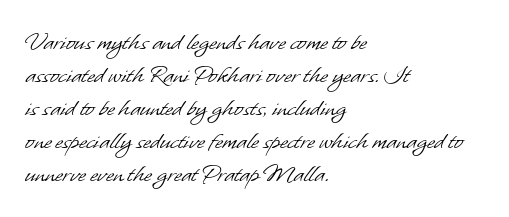
The ragged edge is on the right, which tells us the setting is flush left. The specimen omits any rule beneath the text block's lines. The passage shown has conventional tracking throughout. Think standard paragraph weight, or any step lighter than that.
